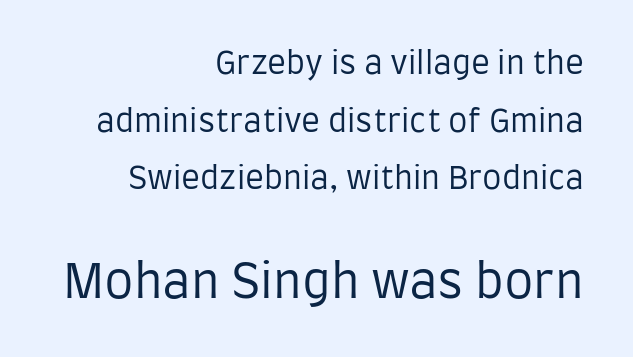
Q: Is the text bold? A: No.
Q: Is the text italic (slanted)? A: No, it is upright.
Q: Is the typeface a serif or a sans-serif typeface? A: Sans-serif.
Q: Is the text underlined? A: No.
Q: How is the paragraph aligned? A: Right-aligned.
Q: Is the spacing between letters normal or unusually wide? A: Normal.
Q: Which block of text is set in a larger size, the first (top) or the second (bottom)? A: The second (bottom) one.
Q: Width (condensed, normal, or wide)? A: Condensed.
Q: Stroke contrast? A: Low.
Q: x-height? A: Large.
Q: Monospaced? A: No.
